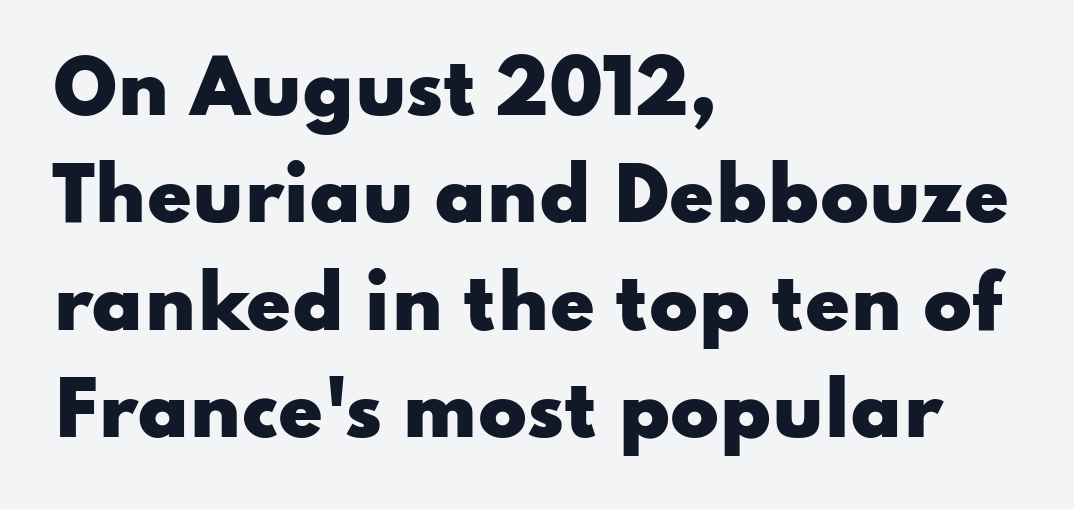
Varying glyph widths throughout — classic text-font behaviour. Line starts are locked; line ends wander. The face used here has the dense, thick strokes of a bold. The vertical gap from one line to the next is medium. Check under the words: just untouched page. Is there any slant? The stems are plumb.
